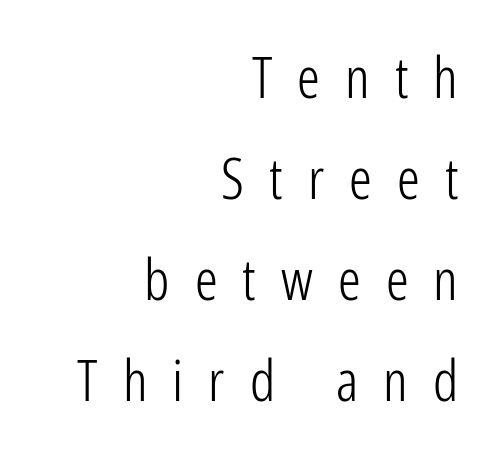
{"serif": "no", "italic": "no", "bold": "no", "weight": "light", "width": "condensed", "stroke_contrast": "low", "x_height": "medium", "monospaced": "no", "underline": "no", "align": "right", "line_spacing_ratio": 1.77, "letter_spacing": "wide", "letter_spacing_em": 0.44, "glyph_px": 57}
